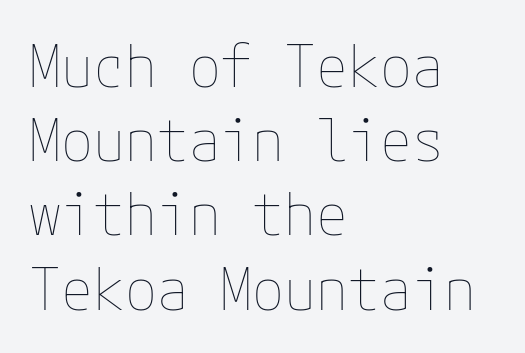
The image shows 58 px thin type, upright; set left-aligned, normal line spacing (1.28x), normal letter spacing, not underlined; low stroke contrast and a medium x-height.
